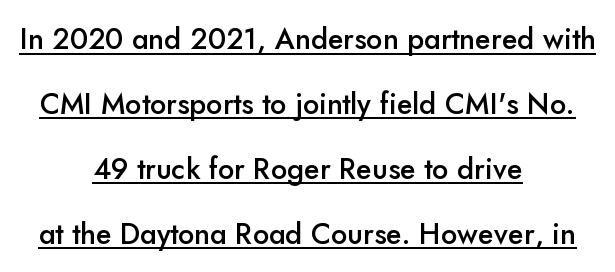
Vertically, the passage feels expansive, rows floating well apart. The sample's only ornament is a line tracing under the words. I'd call this a sans setting — the letters go barefoot. Do the characters align in a grid? No, the font is proportional. The type sits square on the baseline with zero lean.
